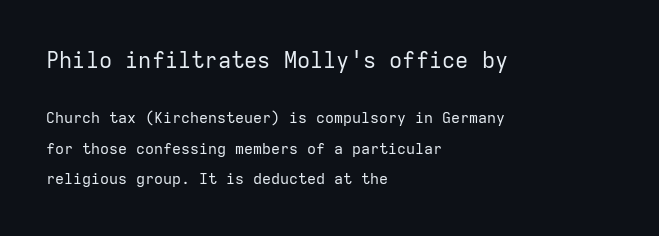
Q: Is the text bold? A: No.
Q: Is the text italic (slanted)? A: No, it is upright.
Q: Is the text underlined? A: No.
Q: How is the paragraph aligned? A: Left-aligned.
Q: Is the spacing between letters normal or unusually wide? A: Normal.
Q: Is the spacing between lines tight, normal or loose? A: Loose.
Q: Which block of text is set in a larger size, the first (top) or the second (bottom)? A: The first (top) one.
